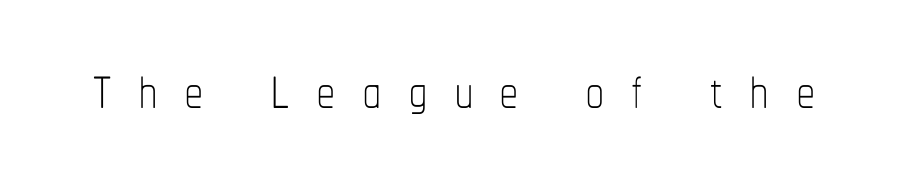
{"italic": "no", "bold": "no", "weight": "thin", "width": "condensed", "stroke_contrast": "low", "x_height": "medium", "monospaced": "no", "underline": "no", "letter_spacing": "wide", "letter_spacing_em": 0.33, "glyph_px": 78}
